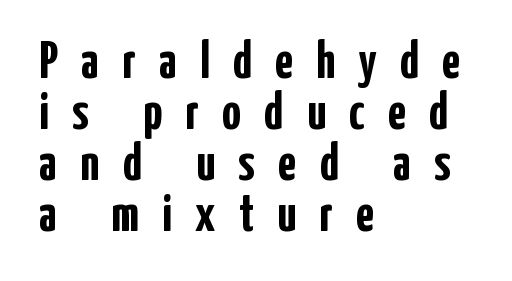
Q: Is the text bold? A: Yes.
Q: Is the text italic (slanted)? A: No, it is upright.
Q: Is the typeface a serif or a sans-serif typeface? A: Sans-serif.
Q: Is the text underlined? A: No.
Q: How is the paragraph aligned? A: Left-aligned.
Q: Is the spacing between letters normal or unusually wide? A: Unusually wide.
Q: Is the spacing between lines tight, normal or loose? A: Tight.
Q: Width (condensed, normal, or wide)? A: Condensed.
Q: Stroke contrast? A: Low.
Q: x-height? A: Medium.
Q: Monospaced? A: No.
